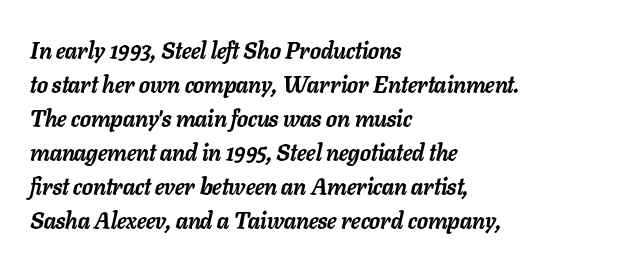
The string is rendered with underlining switched off. The letters are bold, with thick, heavy strokes. The passage shown stacks its lines at a standard gap. Would a proofreader flag this as italicized? Yes. If you drew a ruler down the left edge, every line would touch it. How are the letters spaced? Ordinarily, with no added tracking.
